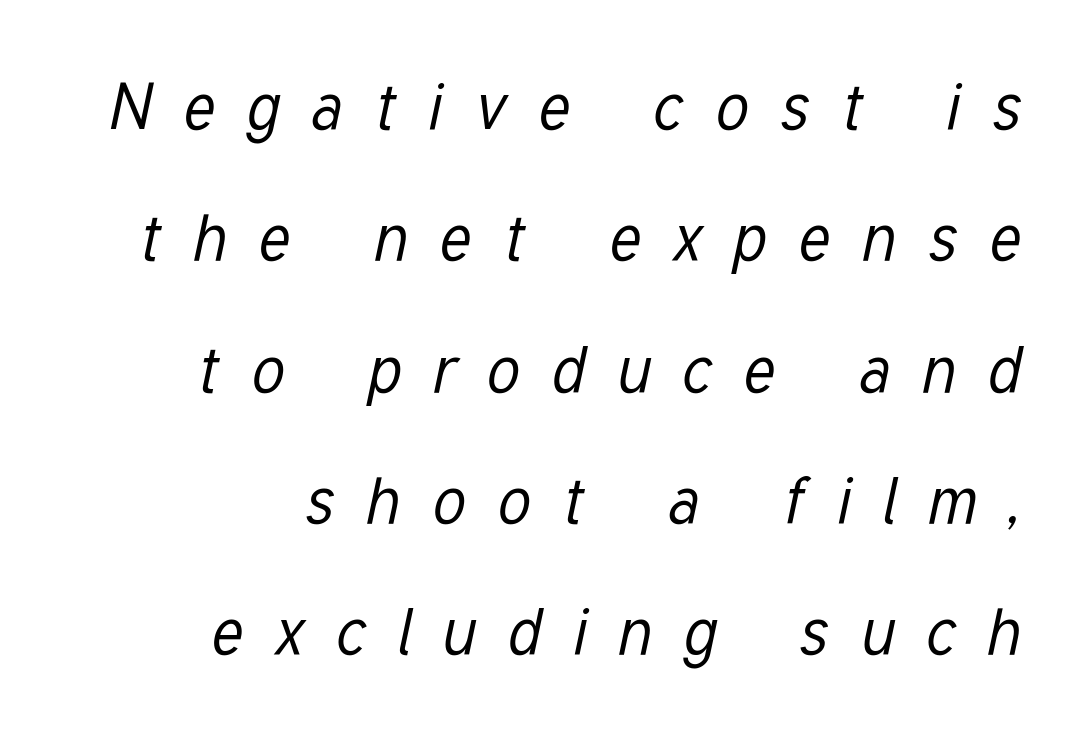
The image shows 65 px regular-weight, condensed type, italic (leaning right); set right-aligned, loose line spacing (2.02x), unusually wide letter spacing (+0.49 em), not underlined; low stroke contrast and a medium x-height.
